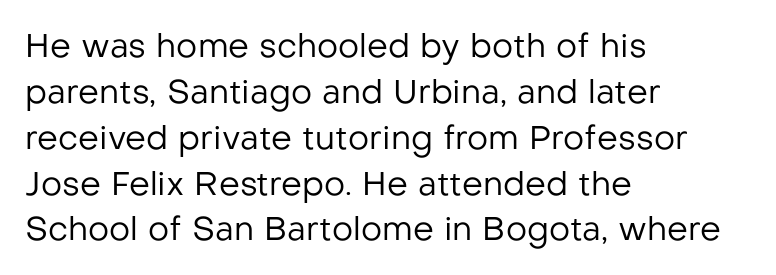
{"serif": "no", "italic": "no", "bold": "no", "weight": "regular", "width": "normal", "stroke_contrast": "low", "x_height": "medium", "monospaced": "no", "underline": "no", "align": "left", "line_spacing": "normal", "line_spacing_ratio": 1.39, "letter_spacing": "normal", "letter_spacing_em": 0.0, "glyph_px": 33}
